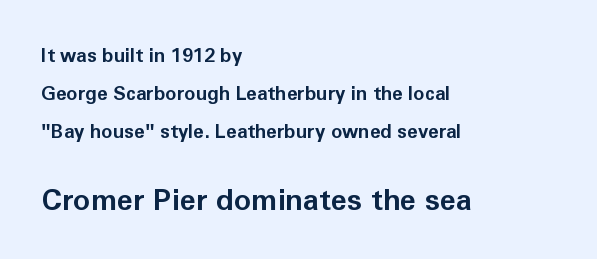
Q: Is the text bold? A: Yes.
Q: Is the text italic (slanted)? A: No, it is upright.
Q: Is the typeface a serif or a sans-serif typeface? A: Sans-serif.
Q: Is the text underlined? A: No.
Q: How is the paragraph aligned? A: Left-aligned.
Q: Is the spacing between letters normal or unusually wide? A: Normal.
Q: Is the spacing between lines tight, normal or loose? A: Loose.
Q: Which block of text is set in a larger size, the first (top) or the second (bottom)? A: The second (bottom) one.
Q: Width (condensed, normal, or wide)? A: Normal.
Q: Stroke contrast? A: Low.
Q: x-height? A: Medium.
Q: Monospaced? A: No.
